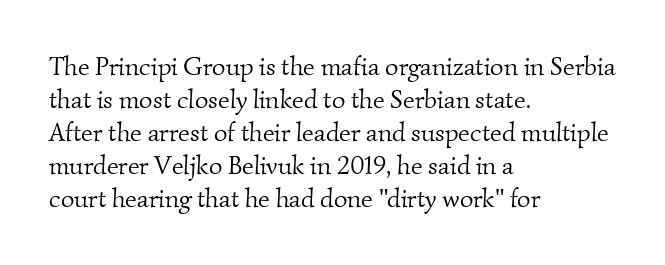
Q: Is the text bold? A: No.
Q: Is the text underlined? A: No.
Q: How is the paragraph aligned? A: Left-aligned.
Q: Is the spacing between letters normal or unusually wide? A: Normal.
Q: Is the spacing between lines tight, normal or loose? A: Normal.
